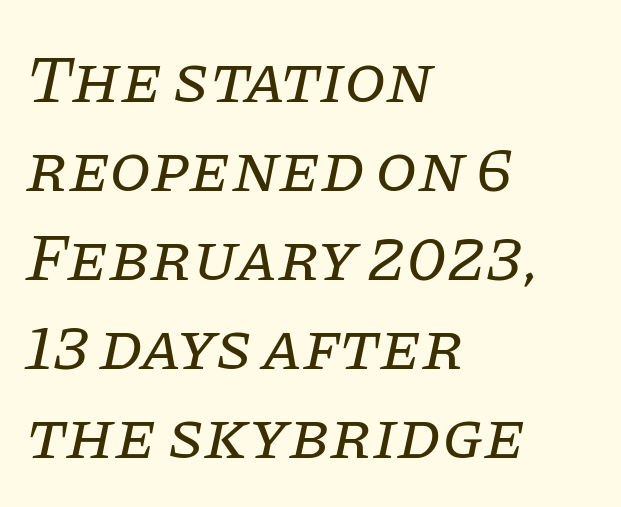
Type without underlining. A typesetter would mark this as italic. The font sits on the lighter half of the weight spectrum, regular included. Summary of vertical rhythm: regular, with standard interline spacing. You could not count columns in this text — the font is proportionally spaced.
